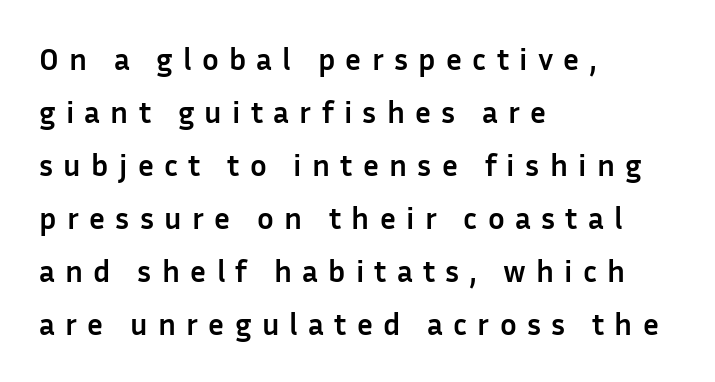
The image shows 31 px semibold sans-serif type, upright; set left-aligned, line spacing 1.71x, unusually wide letter spacing (+0.33 em), not underlined; low stroke contrast and a medium x-height.
